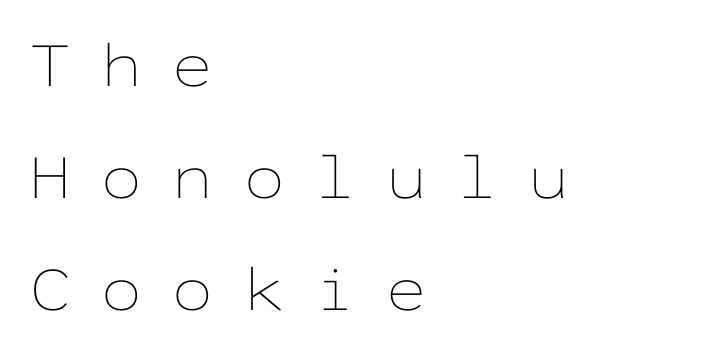
The rendering uses typewriter-style spacing with identical character cells. Observe the wide spacing: letters keep a clear distance from each other. Vertical stems look standard width or narrower in stroke. Upright lettering throughout. The setting favours the left margin, as ordinary paragraphs usually do. The space beneath each line is pristine and unruled.
